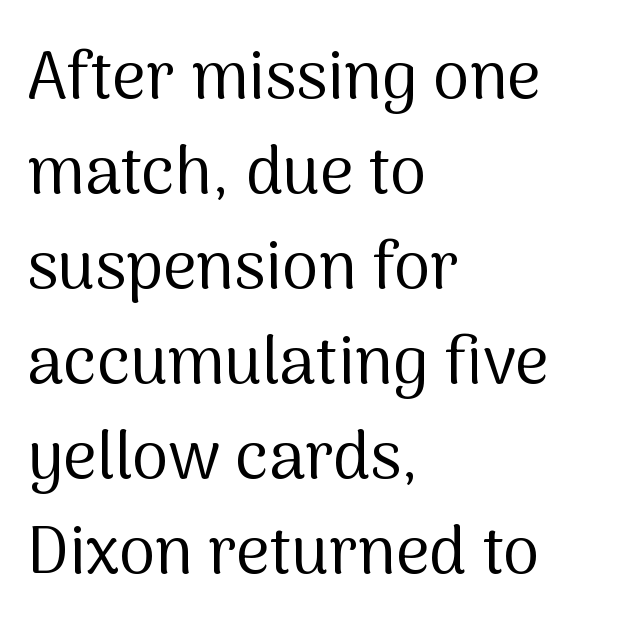
Q: Is the text bold? A: No.
Q: Is the text italic (slanted)? A: No, it is upright.
Q: Is the typeface a serif or a sans-serif typeface? A: Sans-serif.
Q: Is the text underlined? A: No.
Q: How is the paragraph aligned? A: Left-aligned.
Q: Is the spacing between letters normal or unusually wide? A: Normal.
Q: Is the spacing between lines tight, normal or loose? A: Normal.
Q: Width (condensed, normal, or wide)? A: Normal.
Q: Stroke contrast? A: Medium.
Q: x-height? A: Medium.
Q: Monospaced? A: No.
